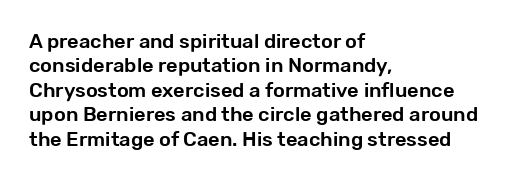
The image shows 20 px text type, upright; set left-aligned, line spacing 1.22x, normal letter spacing, not underlined.
